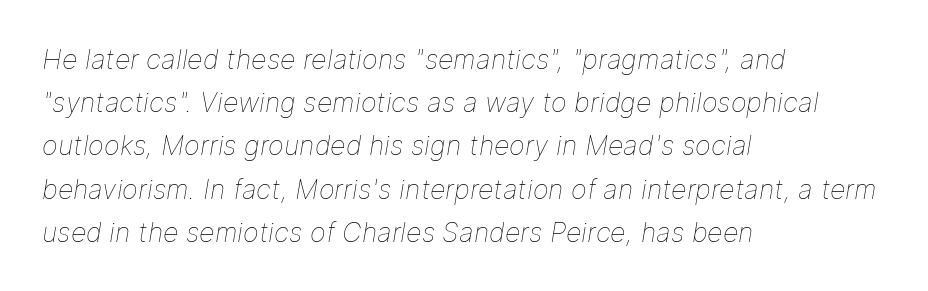
When letters slant like this, we call the style italic. Is the letter spacing exaggerated? No — it looks like the ordinary default. Line starts are locked; line ends wander. Baseline-to-baseline distance is the conventional proportion of letter height. Check under the words: just untouched page.
